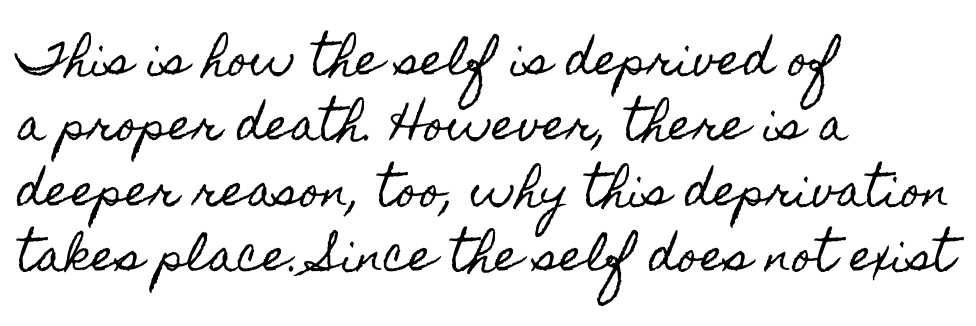
The image shows 43 px condensed type; set left-aligned, normal line spacing (1.52x), normal letter spacing, not underlined; a small x-height.
